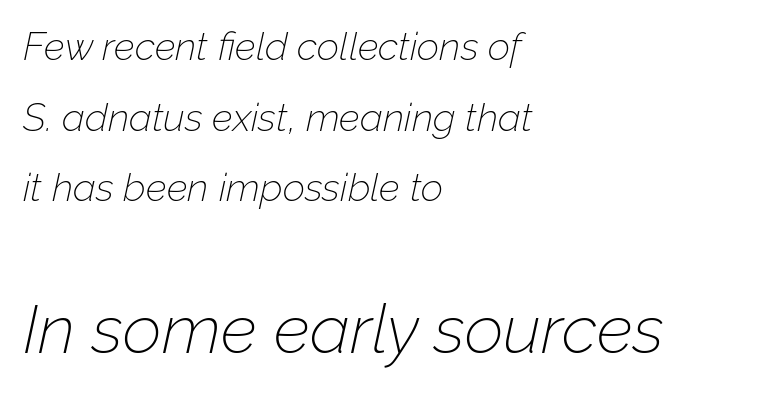
The image shows 68 px thin type, italic (leaning right); set left-aligned, line spacing 1.81x, normal letter spacing, not underlined; the second (bottom) block is 1.74x larger; low stroke contrast and a medium x-height.
